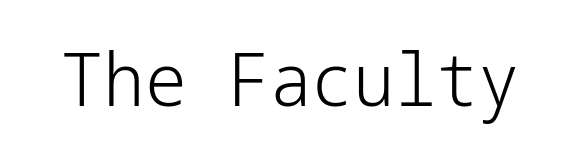
Q: Is the text bold? A: No.
Q: Is the text italic (slanted)? A: No, it is upright.
Q: Is the typeface a serif or a sans-serif typeface? A: Sans-serif.
Q: Is the text underlined? A: No.
Q: Is the spacing between letters normal or unusually wide? A: Normal.
Q: Width (condensed, normal, or wide)? A: Normal.
Q: Stroke contrast? A: Low.
Q: x-height? A: Medium.
